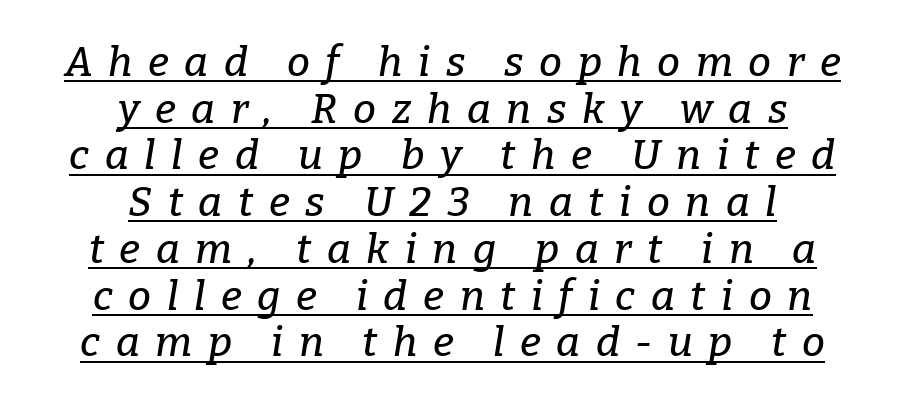
The leading is snug, giving the passage a crowded texture. Every row of glyphs is offset so its center matches the block's center. Notice how the stems are inclined rather than vertical — that's the hallmark of italics. Students, observe the line beneath the letters — that is underlining. Letterform terminals end in serifs throughout the passage. Does extra space separate the letters? Yes, quite a lot of it.
